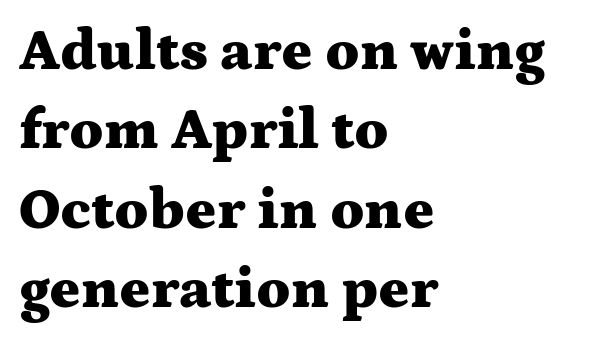
Q: Is the text bold? A: Yes.
Q: Is the text italic (slanted)? A: No, it is upright.
Q: Is the typeface a serif or a sans-serif typeface? A: Serif.
Q: Is the text underlined? A: No.
Q: How is the paragraph aligned? A: Left-aligned.
Q: Is the spacing between letters normal or unusually wide? A: Normal.
Q: Is the spacing between lines tight, normal or loose? A: Normal.
Q: Width (condensed, normal, or wide)? A: Wide.
Q: Stroke contrast? A: Medium.
Q: x-height? A: Medium.
Q: Monospaced? A: No.
